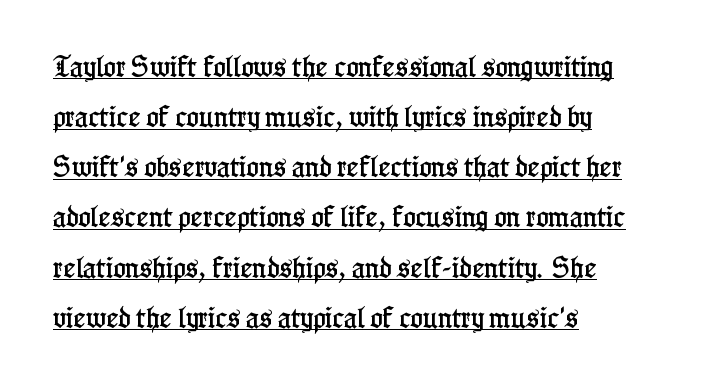
The gaps between neighbouring characters are ordinary and unremarkable. Quick note: underline on. Characters remain perfectly vertical along every line. The rag falls on the right side of this text block.
